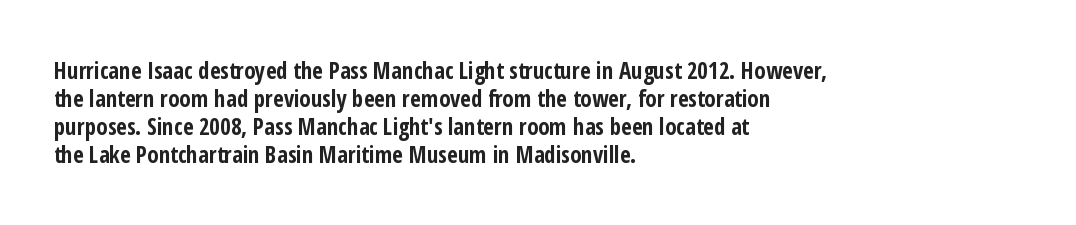
Look at the stroke-to-counter ratio: heavy, a bold. Ordinary non-slanted type is in use. The baseline area is clear. The setting favours the left margin, as ordinary paragraphs usually do. Look at the tracking — it's just the regular setting, nothing added.
